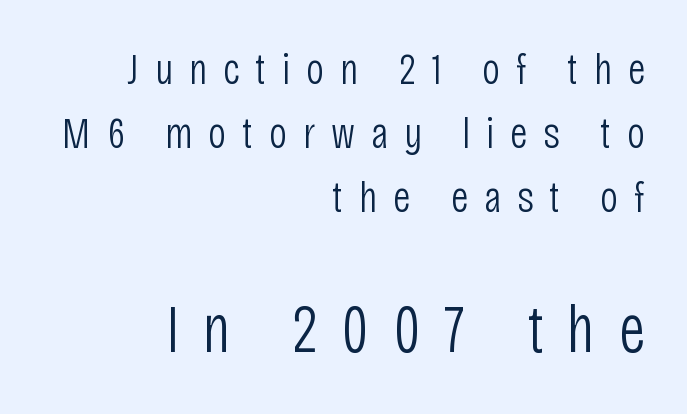
Q: Is the text bold? A: No.
Q: Is the text italic (slanted)? A: No, it is upright.
Q: Is the typeface a serif or a sans-serif typeface? A: Sans-serif.
Q: Is the text underlined? A: No.
Q: How is the paragraph aligned? A: Right-aligned.
Q: Is the spacing between letters normal or unusually wide? A: Unusually wide.
Q: Is the spacing between lines tight, normal or loose? A: Normal.
Q: Which block of text is set in a larger size, the first (top) or the second (bottom)? A: The second (bottom) one.
Q: Width (condensed, normal, or wide)? A: Condensed.
Q: Stroke contrast? A: Low.
Q: x-height? A: Large.
Q: Monospaced? A: No.
